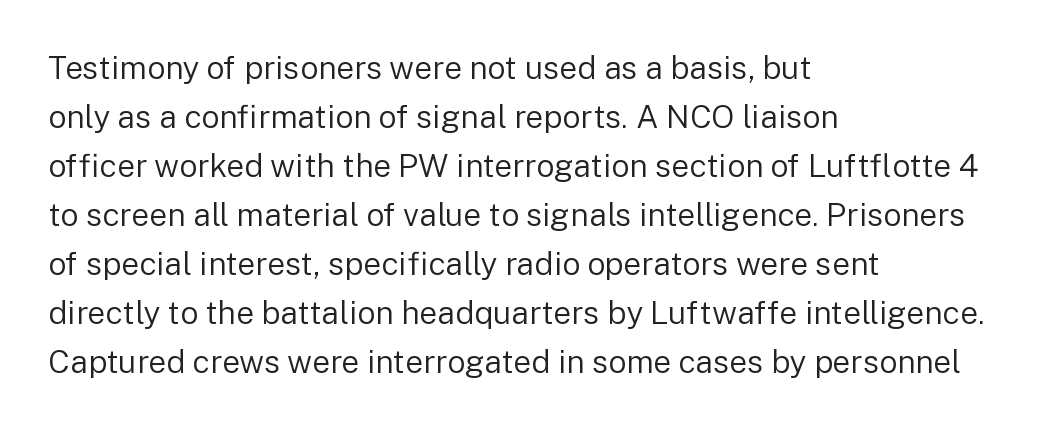
The image shows 32 px regular-weight sans-serif type, upright; set left-aligned, normal line spacing (1.53x), normal letter spacing, not underlined; low stroke contrast and a medium x-height.
